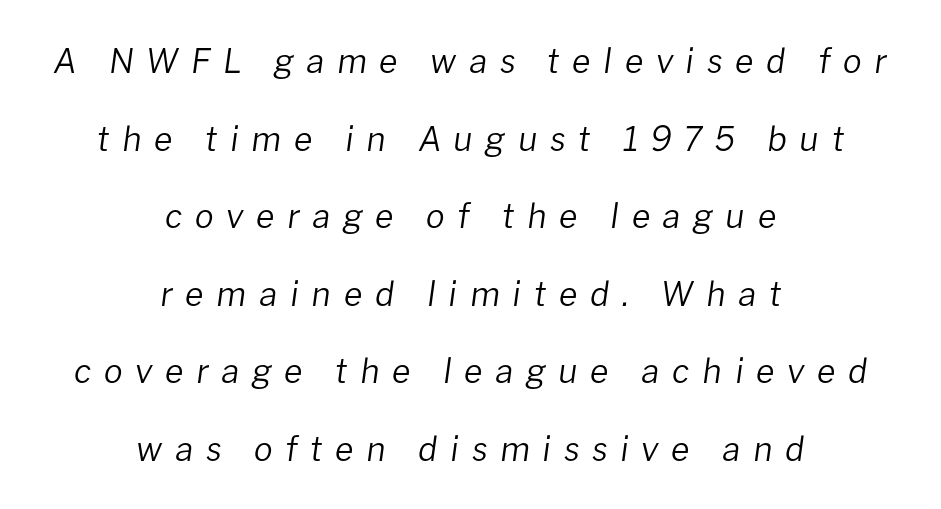
The image shows 34 px regular-weight type, italic (leaning right); set centered, loose line spacing (2.28x), unusually wide letter spacing (+0.37 em), not underlined; low stroke contrast and a medium x-height.
